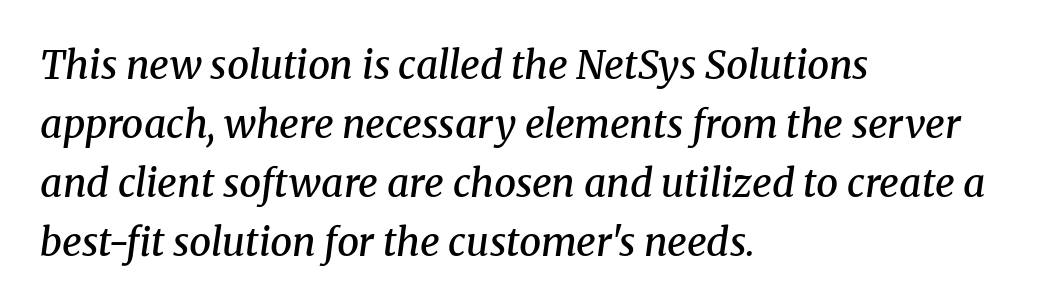
The image shows 39 px semibold serif type, italic (leaning right); set left-aligned, normal line spacing (1.51x), normal letter spacing, not underlined; medium stroke contrast and a medium x-height.
